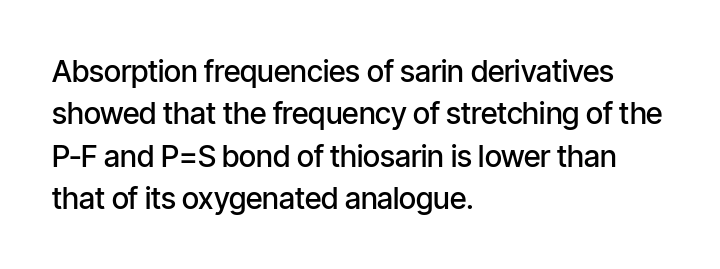
{"serif": "no", "italic": "no", "bold": "semi", "weight": "semibold", "width": "condensed", "stroke_contrast": "low", "x_height": "medium", "monospaced": "no", "underline": "no", "align": "left", "line_spacing": "normal", "line_spacing_ratio": 1.41, "letter_spacing": "normal", "letter_spacing_em": 0.0, "glyph_px": 30}
